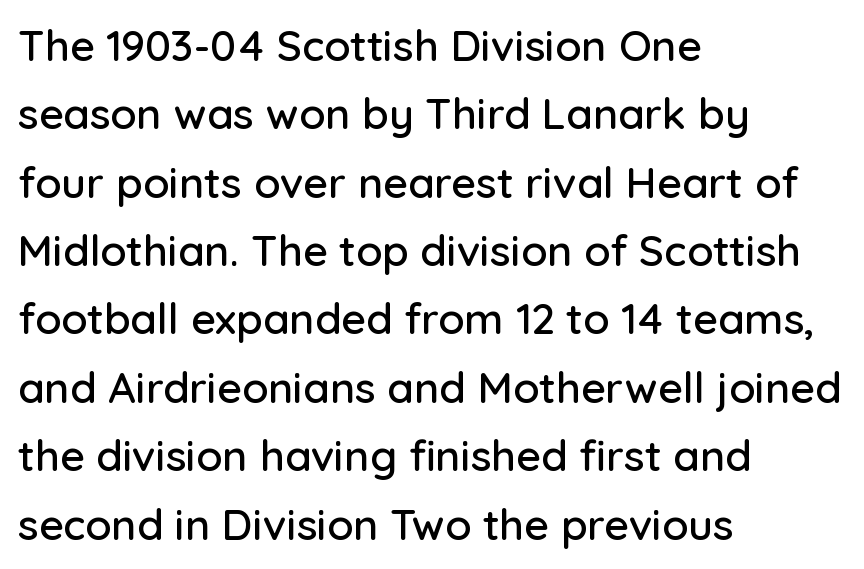
The image shows 43 px sans-serif type, upright; set left-aligned, normal line spacing (1.59x), normal letter spacing, not underlined; low stroke contrast and a medium x-height.
